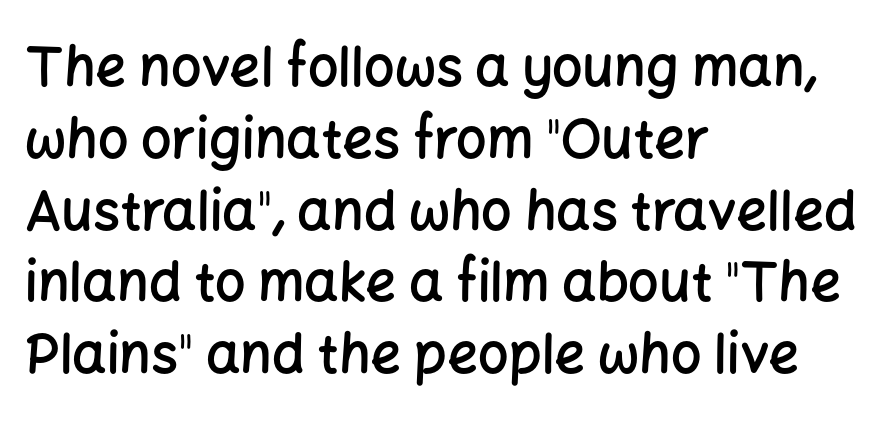
Q: Is the text bold? A: Semi-bold.
Q: Is the text italic (slanted)? A: No, it is upright.
Q: Is the typeface a serif or a sans-serif typeface? A: Sans-serif.
Q: Is the text underlined? A: No.
Q: How is the paragraph aligned? A: Left-aligned.
Q: Is the spacing between letters normal or unusually wide? A: Normal.
Q: Is the spacing between lines tight, normal or loose? A: Normal.
Q: Width (condensed, normal, or wide)? A: Normal.
Q: Stroke contrast? A: Low.
Q: x-height? A: Medium.
Q: Monospaced? A: No.
